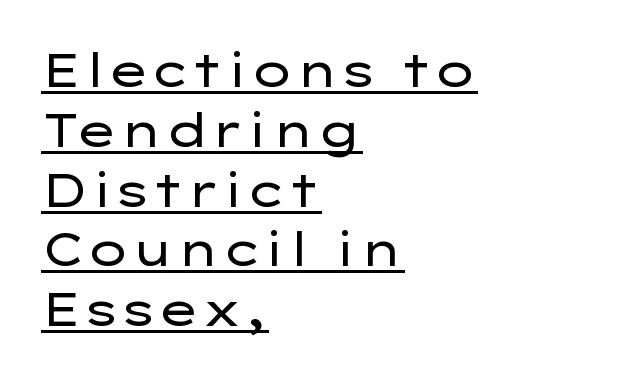
Caption: face not bold, strokes unweighted. The rendered words wear a rule along their underside. Typeset ragged right — the left edge is the straight one. The letters stand straight up with perfectly vertical stems. You could not count columns in this text — the font is proportionally spaced. Standard letterfit; no display-style spreading of the glyphs.
